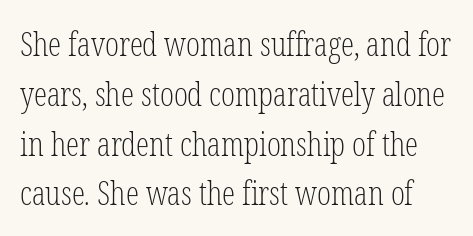
The image shows 33 px light, condensed serif type, upright; set normal line spacing (1.51x), normal letter spacing, not underlined; low stroke contrast and a medium x-height.
